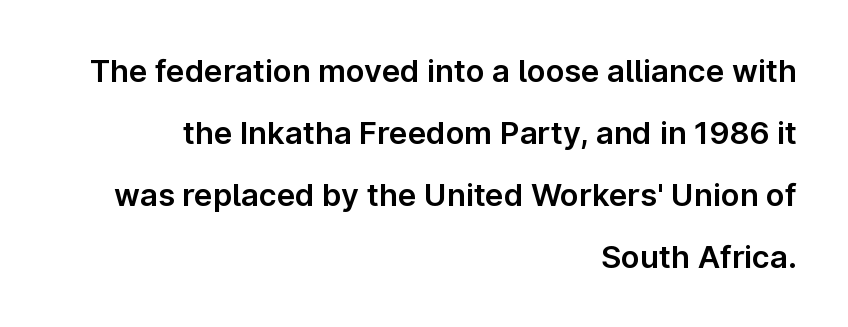
The image shows 31 px sans-serif type, upright; set right-aligned, loose line spacing (2.0x), normal letter spacing, not underlined; low stroke contrast and a medium x-height.
